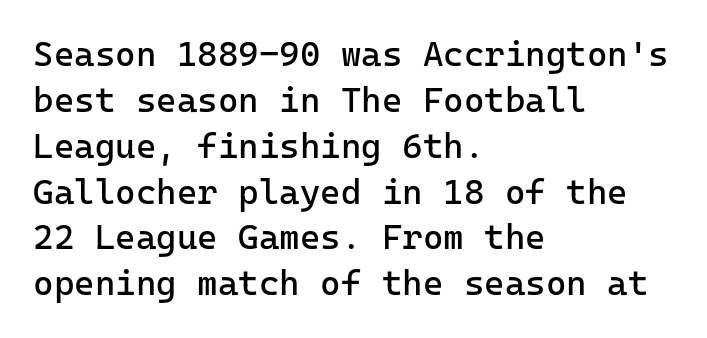
Q: Is the text bold? A: No.
Q: Is the text italic (slanted)? A: No, it is upright.
Q: Is the typeface a serif or a sans-serif typeface? A: Sans-serif.
Q: Is the text underlined? A: No.
Q: How is the paragraph aligned? A: Left-aligned.
Q: Is the spacing between letters normal or unusually wide? A: Normal.
Q: Is the spacing between lines tight, normal or loose? A: Normal.
Q: Width (condensed, normal, or wide)? A: Normal.
Q: Stroke contrast? A: Low.
Q: x-height? A: Medium.
